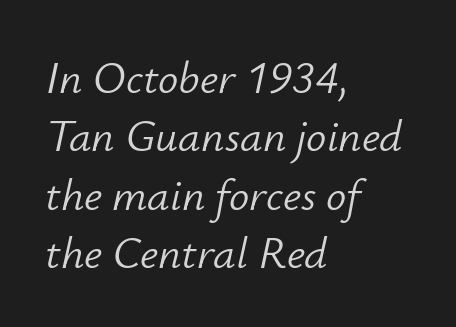
The image shows 45 px light type, italic (leaning right); set left-aligned, normal line spacing (1.3x), normal letter spacing, not underlined; low stroke contrast and a small x-height.
